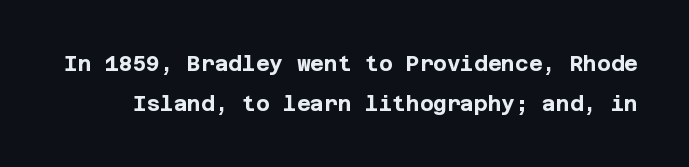
{"italic": "no", "bold": "yes", "underline": "no", "line_spacing": "loose", "line_spacing_ratio": 1.9, "letter_spacing": "normal", "letter_spacing_em": 0.0, "glyph_px": 21}
